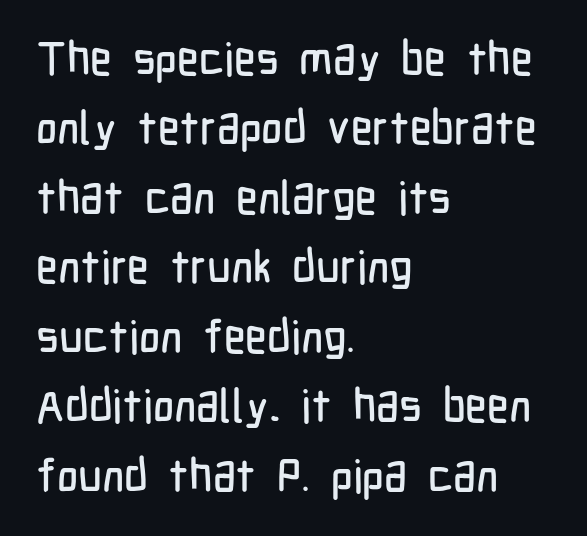
Q: Is the text italic (slanted)? A: No, it is upright.
Q: Is the typeface a serif or a sans-serif typeface? A: Sans-serif.
Q: Is the text underlined? A: No.
Q: How is the paragraph aligned? A: Left-aligned.
Q: Is the spacing between letters normal or unusually wide? A: Normal.
Q: Is the spacing between lines tight, normal or loose? A: Normal.
Q: Width (condensed, normal, or wide)? A: Condensed.
Q: Stroke contrast? A: Low.
Q: x-height? A: Medium.
Q: Monospaced? A: No.
